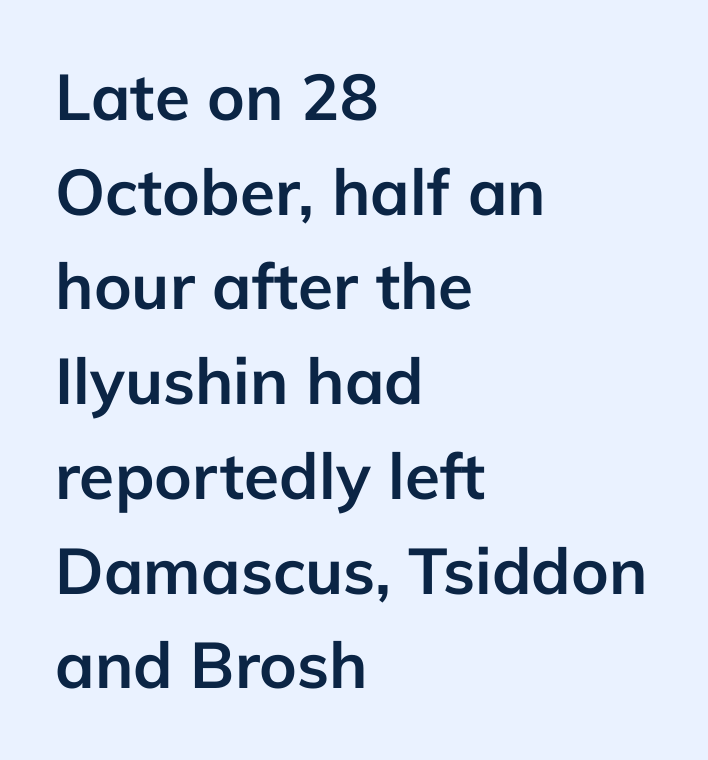
This is heavy type, rendered in bold. The passage shown is not underscored anywhere. You could not count columns in this text — the font is proportionally spaced. Italic: no, the glyphs are upright roman. This sample is left-justified, so line endings fall wherever the words run out. This rendering leaves character spacing at its baseline value.
